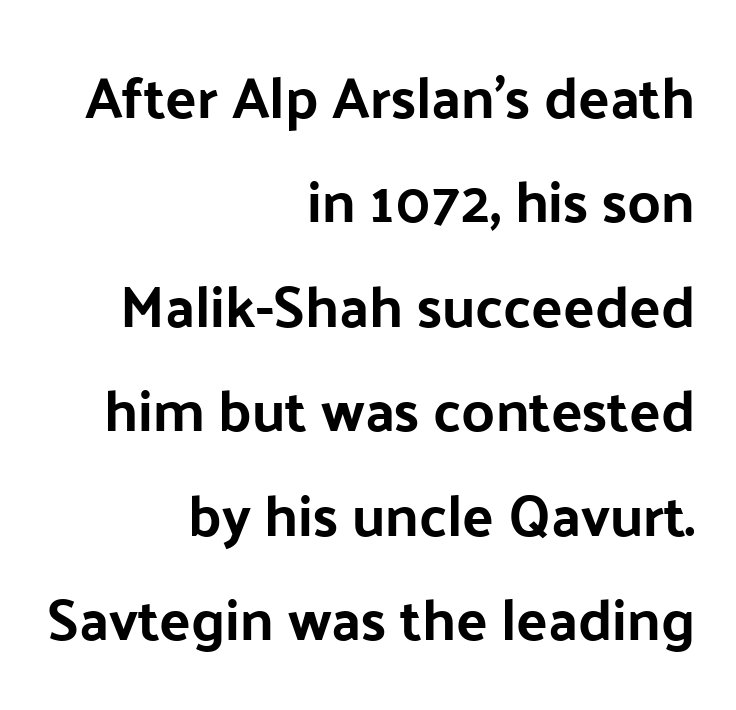
The image shows 58 px sans-serif type, upright; set right-aligned, line spacing 1.8x, normal letter spacing, not underlined; low stroke contrast and a medium x-height.
